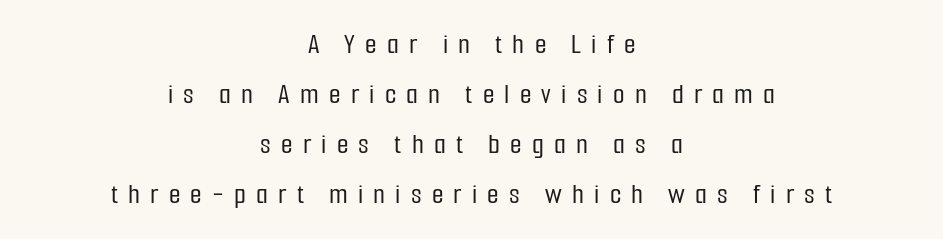
The image shows 30 px condensed sans-serif type, upright; set centered, normal line spacing (1.67x), unusually wide letter spacing (+0.34 em), not underlined; low stroke contrast and a medium x-height.
